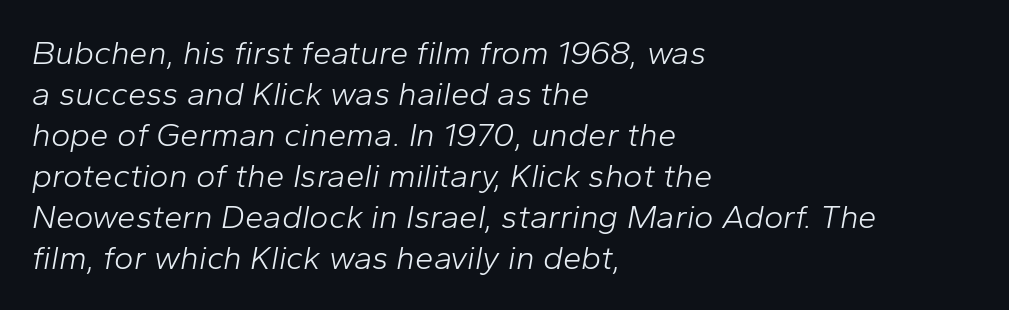
Q: Is the text bold? A: No.
Q: Is the text italic (slanted)? A: Yes, it leans right by about 10 degrees.
Q: Is the text underlined? A: No.
Q: How is the paragraph aligned? A: Left-aligned.
Q: Is the spacing between letters normal or unusually wide? A: Normal.
Q: Width (condensed, normal, or wide)? A: Normal.
Q: Stroke contrast? A: Low.
Q: x-height? A: Medium.
Q: Monospaced? A: No.
